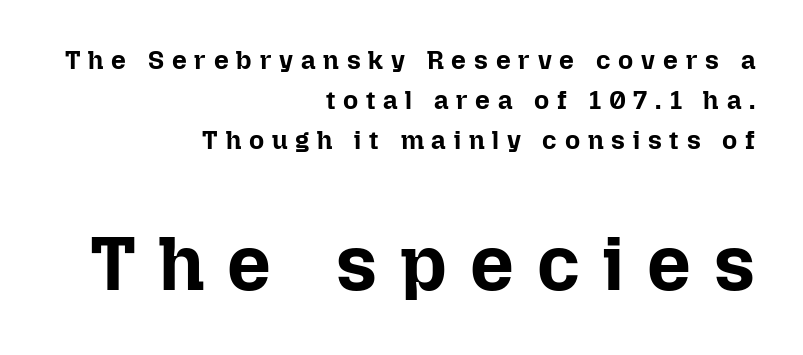
The image shows 77 px bold type, upright; set right-aligned, normal line spacing (1.53x), unusually wide letter spacing (+0.3 em), not underlined; the second (bottom) block is 2.96x larger; low stroke contrast and a medium x-height.
